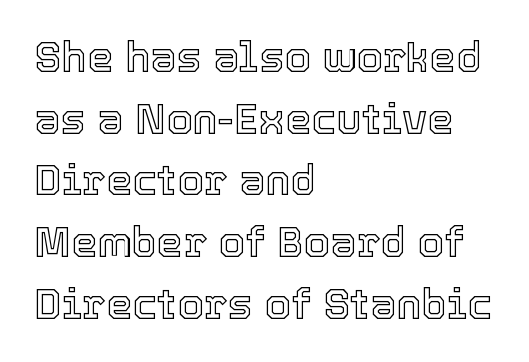
Q: Is the text italic (slanted)? A: No, it is upright.
Q: Is the text underlined? A: No.
Q: How is the paragraph aligned? A: Left-aligned.
Q: Is the spacing between letters normal or unusually wide? A: Normal.
Q: Is the spacing between lines tight, normal or loose? A: Normal.
Q: Width (condensed, normal, or wide)? A: Normal.
Q: x-height? A: Medium.
Q: Monospaced? A: No.
